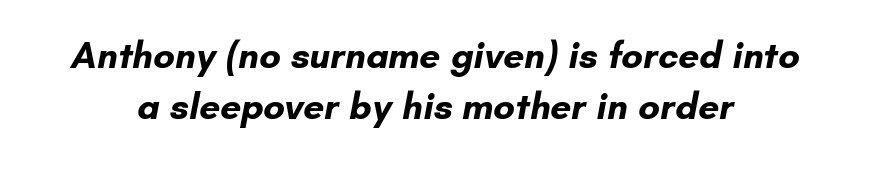
The paragraph has two soft edges and a firm central axis. Notice how descenders clear the ascenders below comfortably — that's standard leading. Glance below the letters and you will spot only blank space. Proportional: the letters do not fall into vertical columns. Grotesque or geometric, the face here clearly has no serifs.
